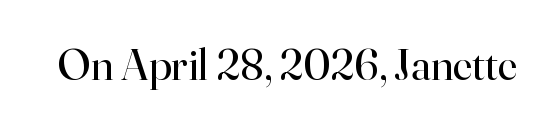
The image shows 45 px regular-weight serif type, upright; set normal letter spacing, not underlined; high stroke contrast and a small x-height.
